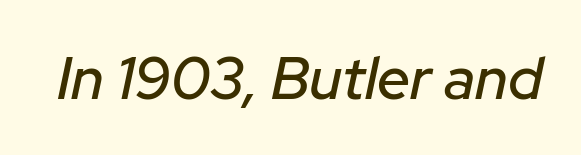
{"italic": "yes", "lean": "right", "slant_degrees": 12, "width": "normal", "stroke_contrast": "low", "x_height": "medium", "monospaced": "no", "underline": "no", "letter_spacing": "normal", "letter_spacing_em": 0.0, "glyph_px": 59}
